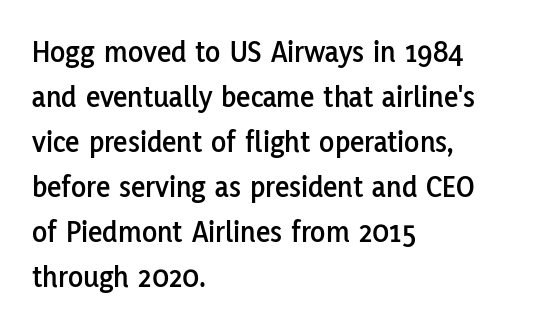
Q: Is the text italic (slanted)? A: No, it is upright.
Q: Is the typeface a serif or a sans-serif typeface? A: Sans-serif.
Q: Is the text underlined? A: No.
Q: How is the paragraph aligned? A: Left-aligned.
Q: Is the spacing between letters normal or unusually wide? A: Normal.
Q: Is the spacing between lines tight, normal or loose? A: Normal.
Q: Width (condensed, normal, or wide)? A: Normal.
Q: Stroke contrast? A: Low.
Q: x-height? A: Medium.
Q: Monospaced? A: No.
